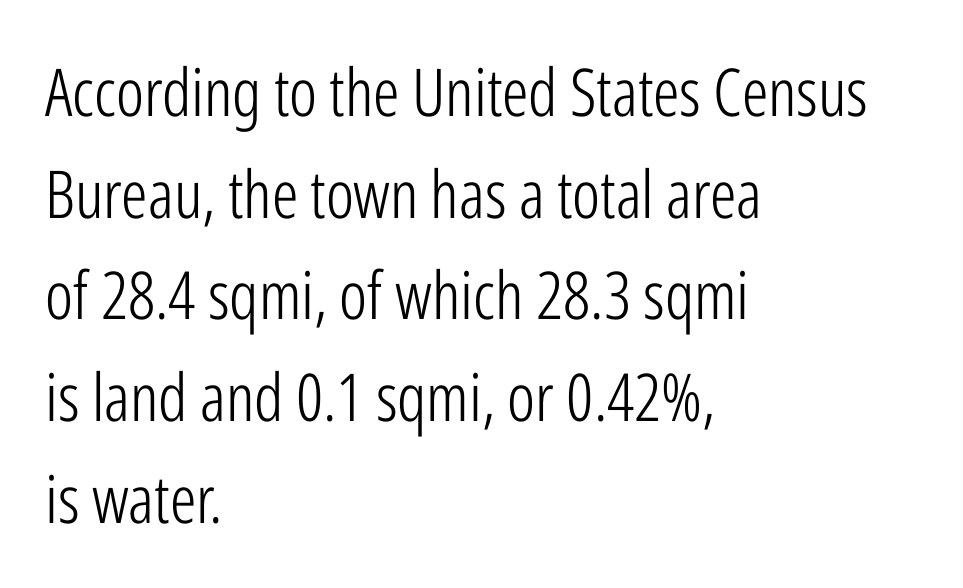
{"serif": "no", "italic": "no", "bold": "no", "weight": "light", "width": "condensed", "stroke_contrast": "low", "x_height": "medium", "monospaced": "no", "underline": "no", "align": "left", "line_spacing": "normal", "line_spacing_ratio": 1.54, "letter_spacing": "normal", "letter_spacing_em": 0.0, "glyph_px": 66}
